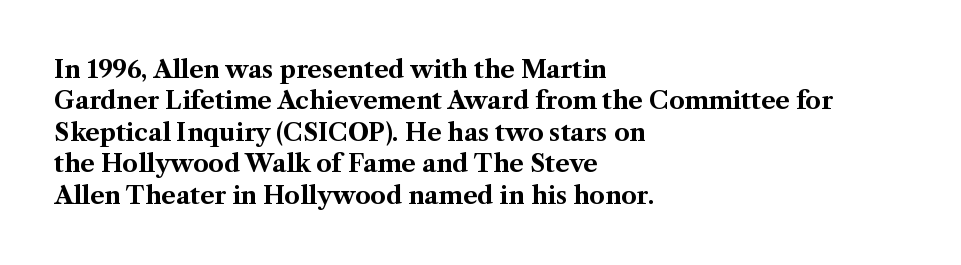
Caption: standard tracking, unaltered. In CSS terms this would be text-align: left. Unlike italic type, these characters show no tilt at all. A dark, heavy texture on the line: the type is bold.
